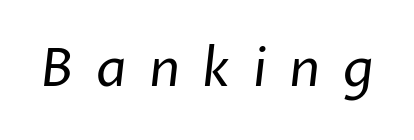
The image shows 52 px regular-weight sans-serif type; set unusually wide letter spacing (+0.43 em), not underlined; low stroke contrast and a medium x-height.
